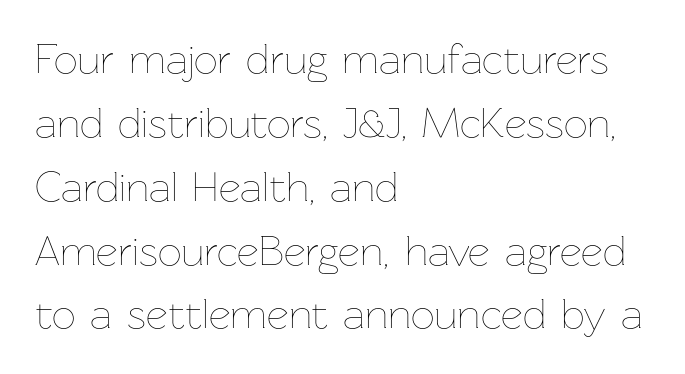
The weight would be labelled regular, book, light, or lighter still. You could not count columns in this text — the font is proportionally spaced. Does extra space separate the letters? No, they use regular spacing. The specimen reads as upright at a glance.
